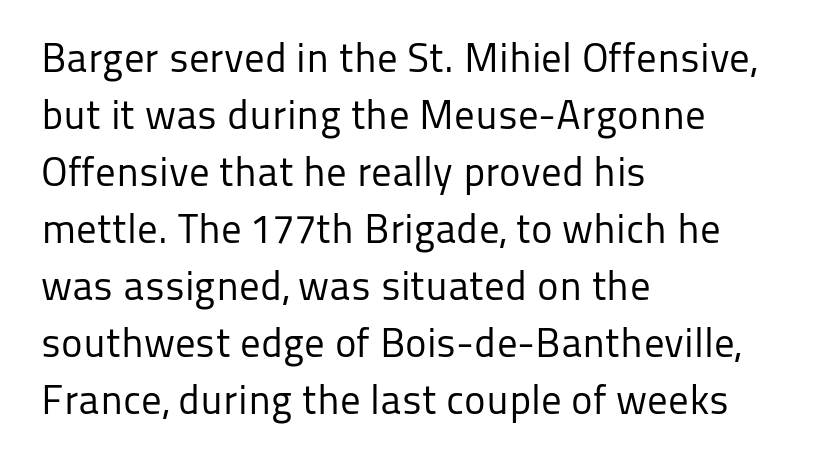
The image shows 41 px regular-weight sans-serif type, upright; set left-aligned, normal line spacing (1.39x), normal letter spacing, not underlined; low stroke contrast and a medium x-height.
